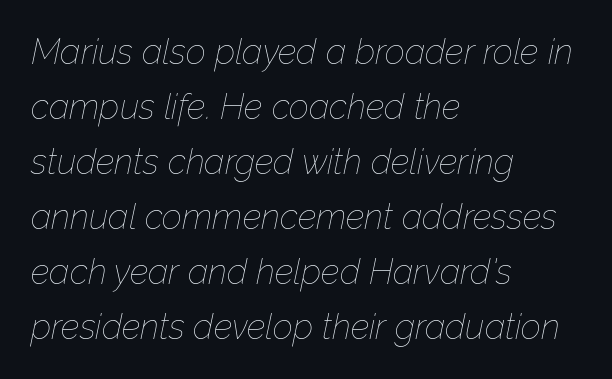
The image shows 35 px thin type, italic (leaning right); set left-aligned, normal line spacing (1.57x), normal letter spacing, not underlined; low stroke contrast and a medium x-height.
